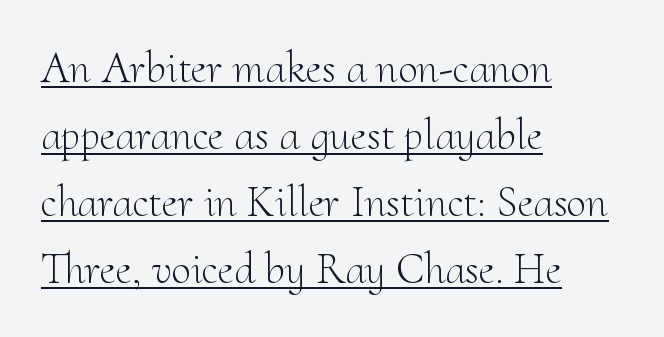
Q: Is the text bold? A: No.
Q: Is the text italic (slanted)? A: No, it is upright.
Q: Is the typeface a serif or a sans-serif typeface? A: Serif.
Q: Is the text underlined? A: Yes.
Q: How is the paragraph aligned? A: Left-aligned.
Q: Is the spacing between letters normal or unusually wide? A: Normal.
Q: Is the spacing between lines tight, normal or loose? A: Normal.
Q: Width (condensed, normal, or wide)? A: Normal.
Q: Stroke contrast? A: Medium.
Q: x-height? A: Small.
Q: Monospaced? A: No.
